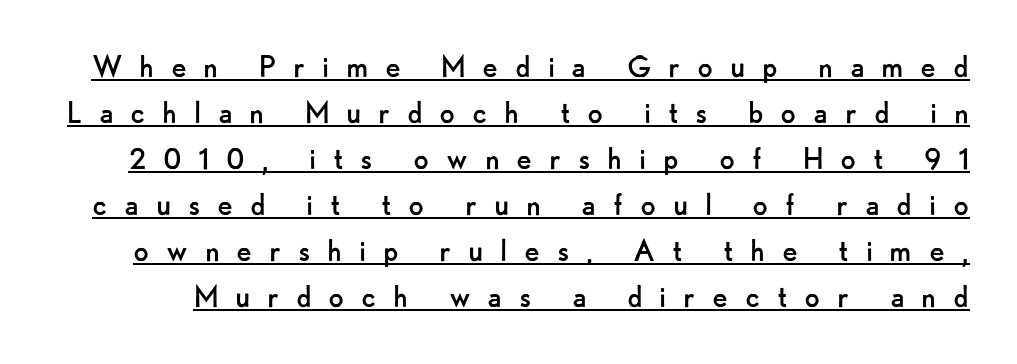
{"serif": "no", "italic": "no", "bold": "no", "weight": "regular", "width": "normal", "stroke_contrast": "low", "x_height": "small", "monospaced": "no", "underline": "yes", "line_spacing": "normal", "line_spacing_ratio": 1.28, "letter_spacing": "wide", "letter_spacing_em": 0.46, "glyph_px": 36}
